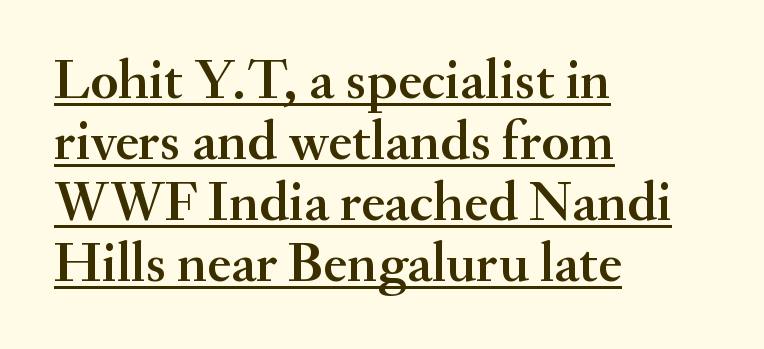
Q: Is the text italic (slanted)? A: No, it is upright.
Q: Is the typeface a serif or a sans-serif typeface? A: Serif.
Q: Is the text underlined? A: Yes.
Q: How is the paragraph aligned? A: Left-aligned.
Q: Is the spacing between letters normal or unusually wide? A: Normal.
Q: Is the spacing between lines tight, normal or loose? A: Tight.
Q: Width (condensed, normal, or wide)? A: Normal.
Q: Stroke contrast? A: Medium.
Q: x-height? A: Small.
Q: Monospaced? A: No.
